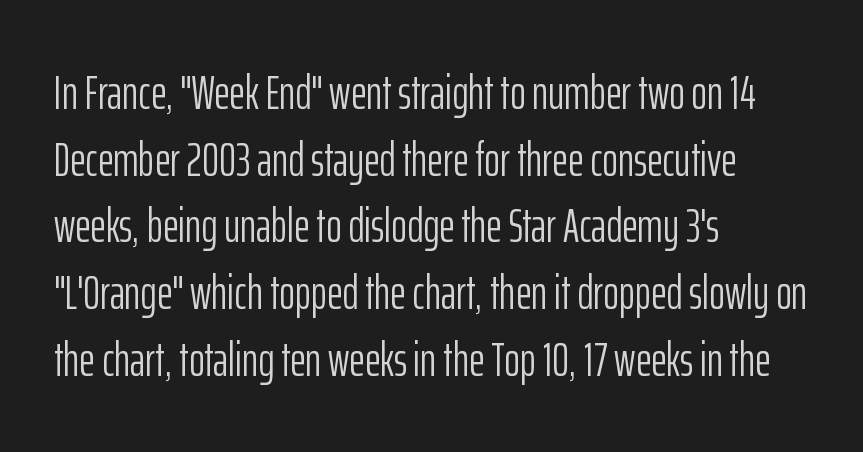
{"serif": "no", "italic": "no", "bold": "no", "weight": "light", "width": "condensed", "stroke_contrast": "low", "x_height": "medium", "monospaced": "no", "underline": "no", "align": "left", "line_spacing": "normal", "line_spacing_ratio": 1.39, "letter_spacing": "normal", "letter_spacing_em": 0.0, "glyph_px": 48}
